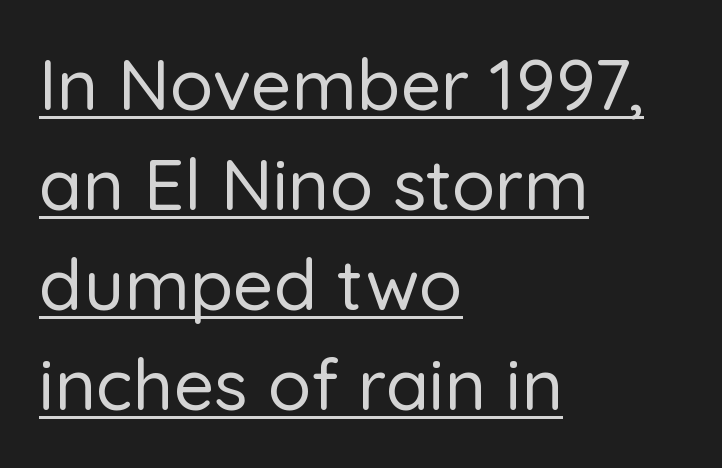
Q: Is the text italic (slanted)? A: No, it is upright.
Q: Is the typeface a serif or a sans-serif typeface? A: Sans-serif.
Q: Is the text underlined? A: Yes.
Q: How is the paragraph aligned? A: Left-aligned.
Q: Is the spacing between letters normal or unusually wide? A: Normal.
Q: Is the spacing between lines tight, normal or loose? A: Normal.
Q: Width (condensed, normal, or wide)? A: Normal.
Q: Stroke contrast? A: Low.
Q: x-height? A: Medium.
Q: Monospaced? A: No.
